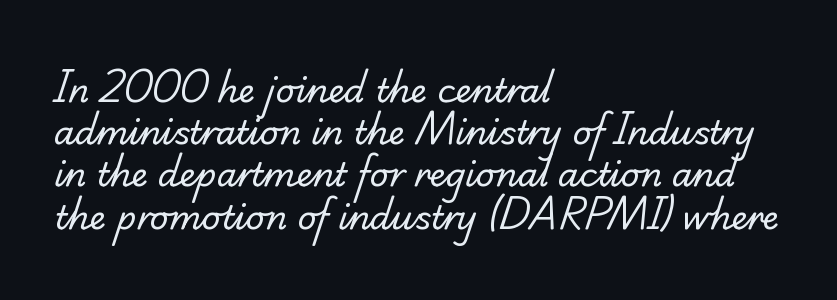
Q: Is the text bold? A: No.
Q: Is the typeface a serif or a sans-serif typeface? A: Serif.
Q: Is the text underlined? A: No.
Q: How is the paragraph aligned? A: Left-aligned.
Q: Is the spacing between letters normal or unusually wide? A: Normal.
Q: Is the spacing between lines tight, normal or loose? A: Normal.
Q: Width (condensed, normal, or wide)? A: Normal.
Q: Stroke contrast? A: Low.
Q: x-height? A: Small.
Q: Monospaced? A: No.
